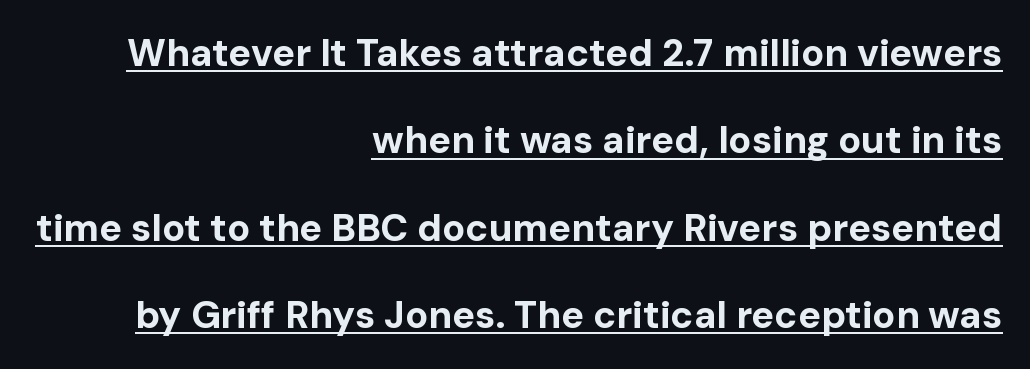
The image shows 38 px bold sans-serif type, upright; set right-aligned, loose line spacing (2.3x), normal letter spacing, underlined; low stroke contrast and a medium x-height.
